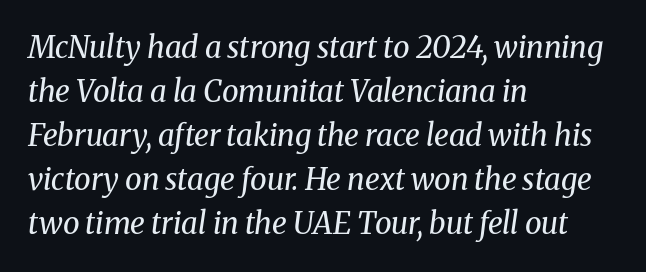
Spacing verdict: proportional, widths tailored to each character. Each new line begins a customary step beneath the previous one. The passage shown is typeset with a serif family. The baseline area is clear. A quiet, ordinary-to-light weight characterises the typeface.
